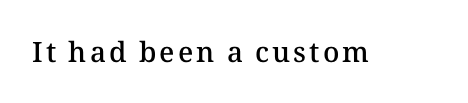
The glyphs are unaccompanied by any horizontal stroke below them. Does the lettering tilt? It doesn't — this is upright. Emphasis by weight is partial: semibold. These lines are rendered in a variable-pitch font.
